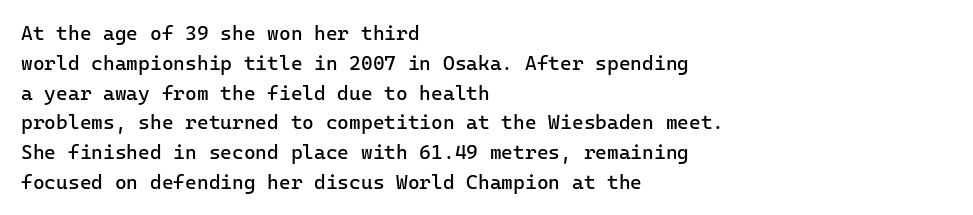
Rule under the text: the space is simply empty. Upright lettering throughout. This rendering leaves character spacing at its baseline value. If you drew a ruler down the left edge, every line would touch it. Is there much room between lines? A standard amount, neither cramped nor airy. This reads as an unemphasized weight, regular at the heaviest.
